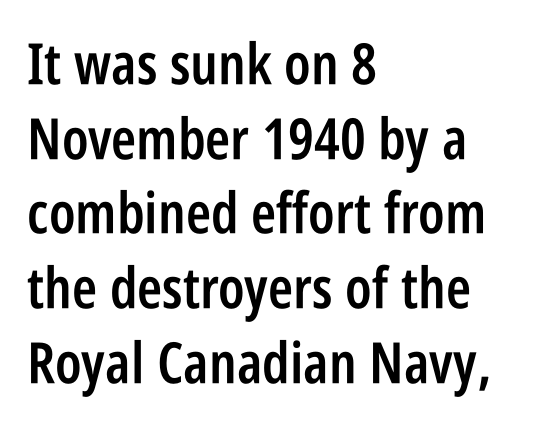
Has an underline been added? It has not. Caption: standard tracking, unaltered. A typesetter would label this face a sans. Look at the stroke-to-counter ratio: somewhat heavy, a semibold. Every character sits straight up, as roman type does. Notice how the passage keeps a crisp vertical edge on the left only.
